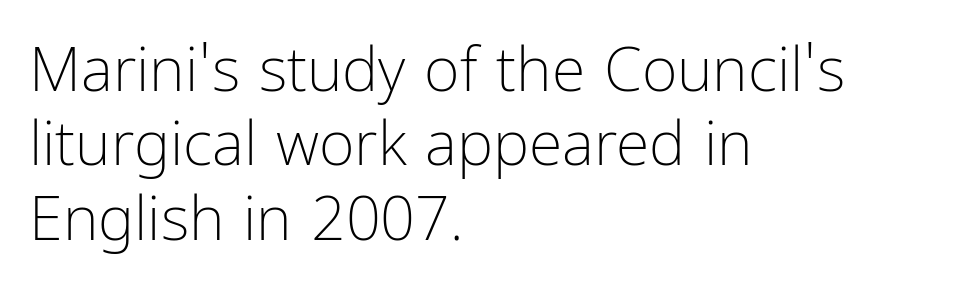
{"serif": "no", "italic": "no", "bold": "no", "weight": "light", "width": "condensed", "stroke_contrast": "low", "x_height": "medium", "monospaced": "no", "underline": "no", "align": "left", "line_spacing_ratio": 1.22, "letter_spacing": "normal", "letter_spacing_em": 0.0, "glyph_px": 61}
